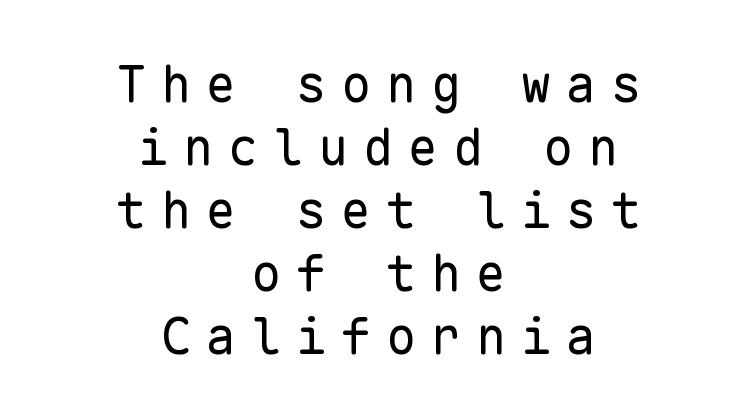
The passage shown is not underscored anywhere. These lines are rendered in a fixed-pitch font. The typesetting does not lean heavy: it is not bold. Nothing sits at the stroke ends, so this counts as sans-serif. Quick note: interline space is typical.
